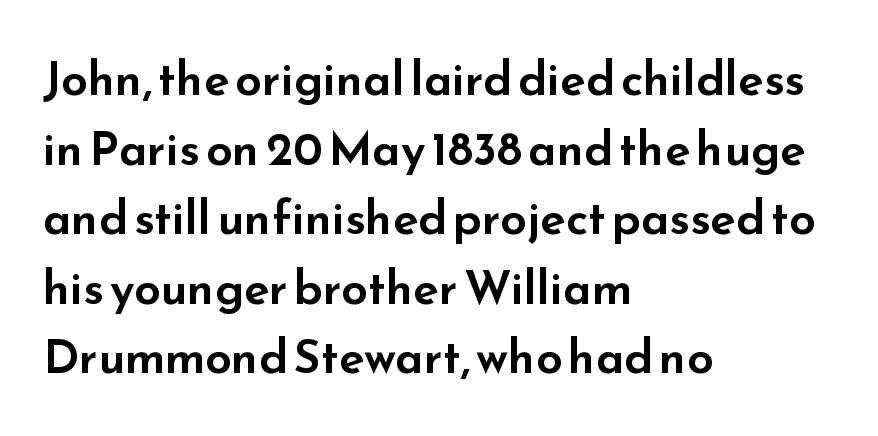
Q: Is the text italic (slanted)? A: No, it is upright.
Q: Is the typeface a serif or a sans-serif typeface? A: Sans-serif.
Q: Is the text underlined? A: No.
Q: How is the paragraph aligned? A: Left-aligned.
Q: Is the spacing between letters normal or unusually wide? A: Normal.
Q: Is the spacing between lines tight, normal or loose? A: Normal.
Q: Width (condensed, normal, or wide)? A: Wide.
Q: Stroke contrast? A: Low.
Q: x-height? A: Small.
Q: Monospaced? A: No.
